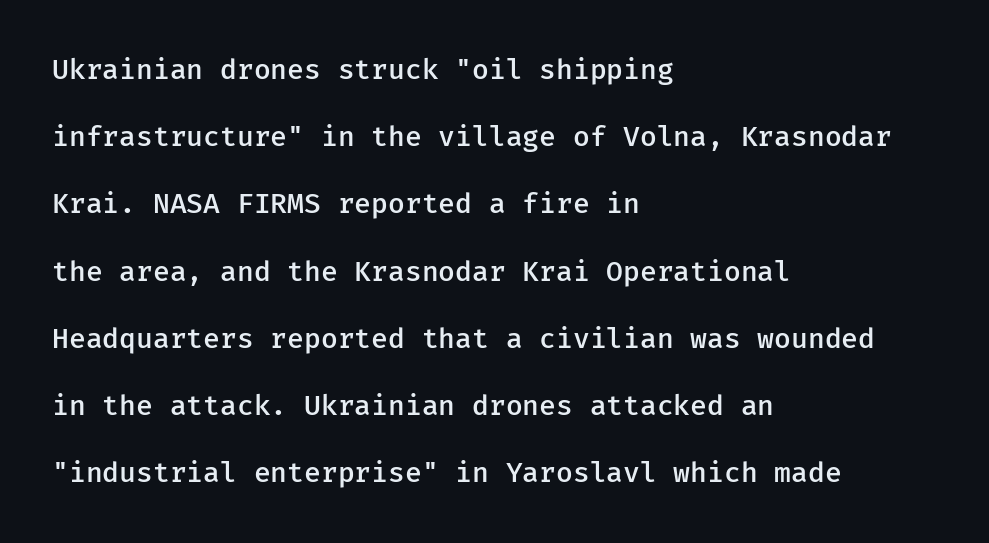
Q: Is the text bold? A: Semi-bold.
Q: Is the text italic (slanted)? A: No, it is upright.
Q: Is the typeface a serif or a sans-serif typeface? A: Sans-serif.
Q: Is the text underlined? A: No.
Q: How is the paragraph aligned? A: Left-aligned.
Q: Is the spacing between letters normal or unusually wide? A: Normal.
Q: Is the spacing between lines tight, normal or loose? A: Loose.
Q: Width (condensed, normal, or wide)? A: Normal.
Q: Stroke contrast? A: Low.
Q: x-height? A: Medium.
